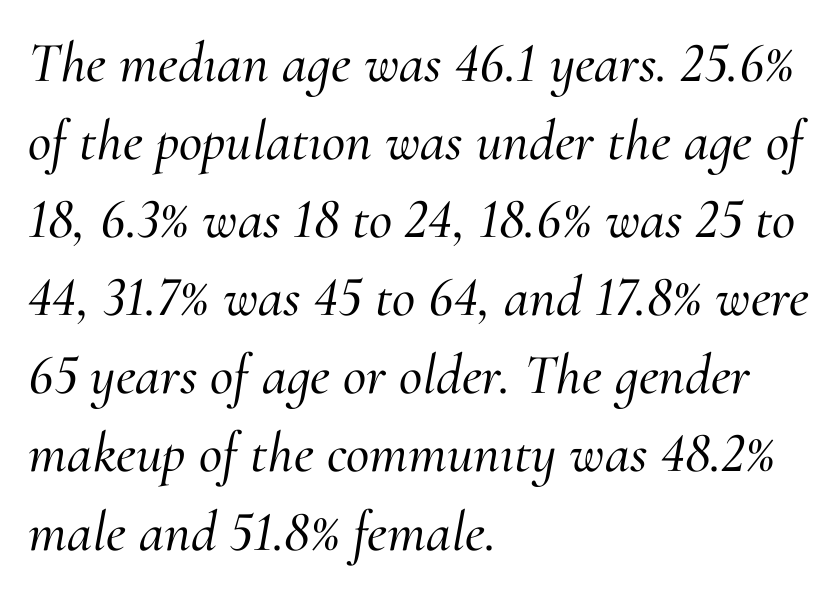
{"serif": "yes", "italic": "yes", "lean": "right", "slant_degrees": 10, "width": "normal", "stroke_contrast": "medium", "x_height": "small", "monospaced": "no", "underline": "no", "align": "left", "line_spacing": "normal", "line_spacing_ratio": 1.37, "letter_spacing": "normal", "letter_spacing_em": 0.0, "glyph_px": 57}
